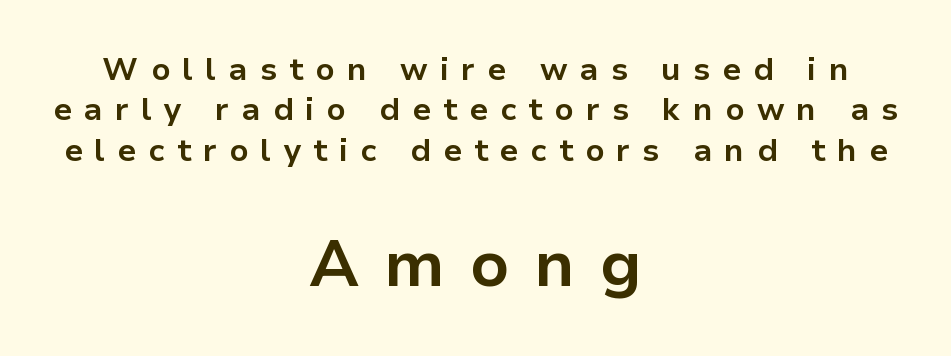
The image shows 65 px bold sans-serif type, upright; set centered, normal line spacing (1.26x), unusually wide letter spacing (+0.38 em), not underlined; the second (bottom) block is 2.03x larger; low stroke contrast and a medium x-height.
